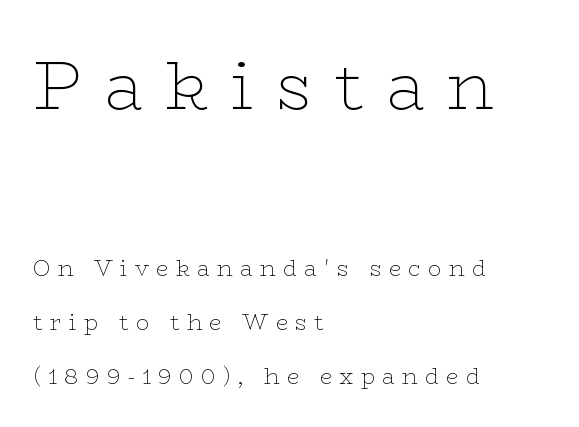
{"serif": "yes", "italic": "no", "bold": "no", "weight": "thin", "width": "wide", "stroke_contrast": "low", "x_height": "medium", "monospaced": "no", "underline": "no", "align": "left", "line_spacing": "loose", "line_spacing_ratio": 2.45, "letter_spacing": "wide", "letter_spacing_em": 0.33, "larger_block": "first", "size_ratio": 3.05, "glyph_px": 67}
